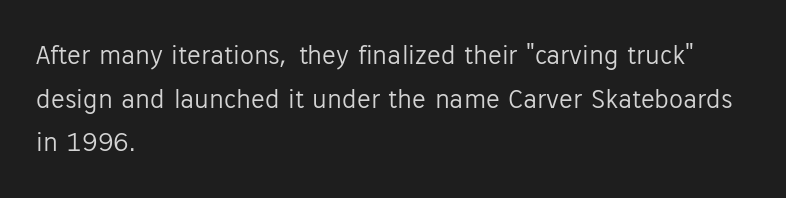
Whoever set this chose a conventional vertical rhythm. These lines are composed in type without serifs. Here the designer chose a conventional face with non-uniform glyph widths. The paragraph shown leans on its left margin. Plain, unruled lines of type. Ascenders rise straight up at ninety degrees.
